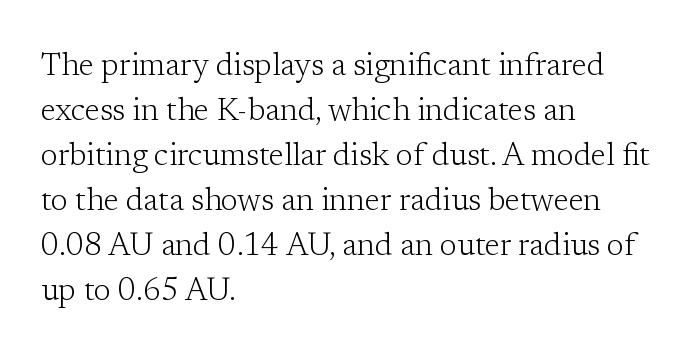
The image shows 31 px light serif type, upright; set left-aligned, normal line spacing (1.45x), normal letter spacing, not underlined; low stroke contrast and a medium x-height.
